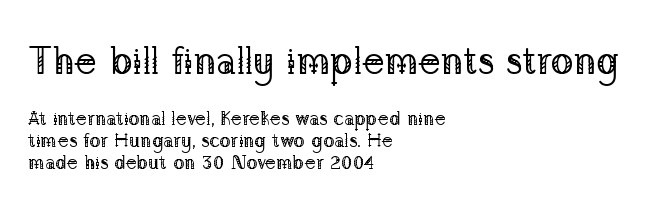
The image shows 38 px regular-weight serif type, upright; set left-aligned, tight line spacing (1.15x), normal letter spacing, not underlined; the first (top) block is 2.0x larger; low stroke contrast and a medium x-height.
